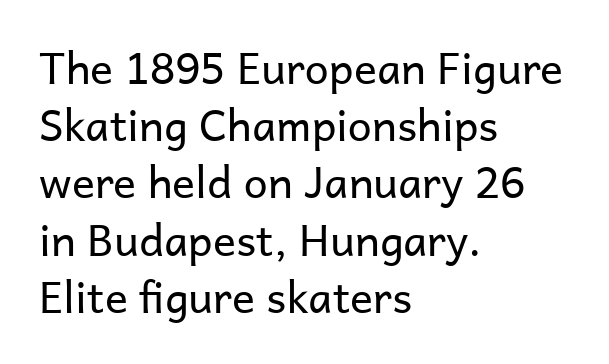
{"serif": "no", "italic": "no", "bold": "no", "weight": "regular", "width": "normal", "stroke_contrast": "low", "x_height": "medium", "monospaced": "no", "underline": "no", "align": "left", "line_spacing": "normal", "line_spacing_ratio": 1.33, "letter_spacing": "normal", "letter_spacing_em": 0.0, "glyph_px": 43}
